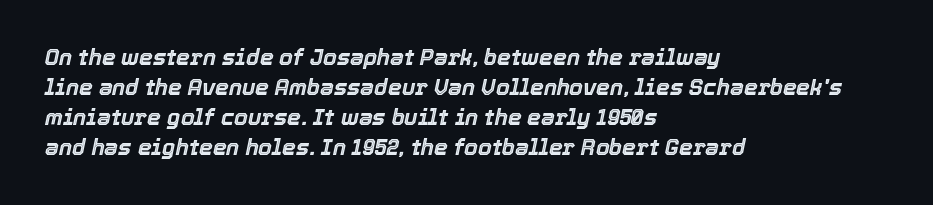
The string is rendered with underlining switched off. No extra tracking has been applied to these lines. Rendered with sloped, italic letterforms. Teacher's note: observe the even left margin — that is flush-left alignment. Is there much room between lines? A standard amount, neither cramped nor airy.
